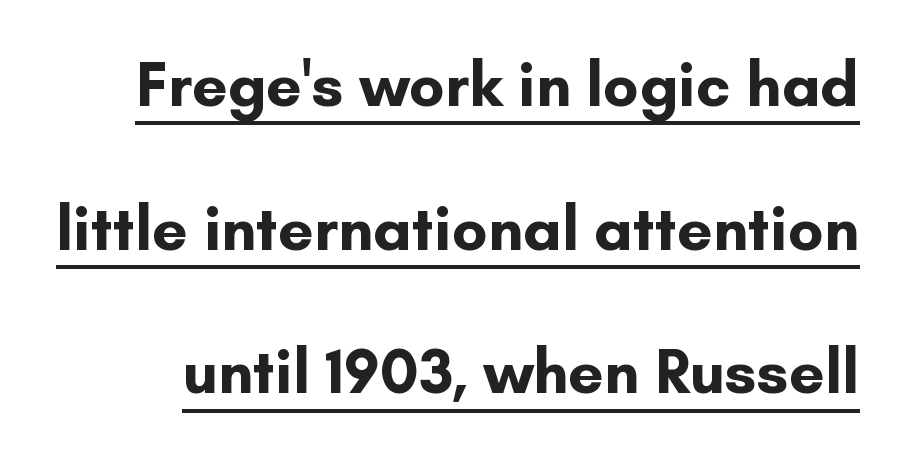
{"serif": "no", "italic": "no", "bold": "yes", "weight": "bold", "width": "normal", "stroke_contrast": "low", "x_height": "small", "monospaced": "no", "underline": "yes", "line_spacing": "loose", "line_spacing_ratio": 2.28, "letter_spacing": "normal", "letter_spacing_em": 0.0, "glyph_px": 63}
